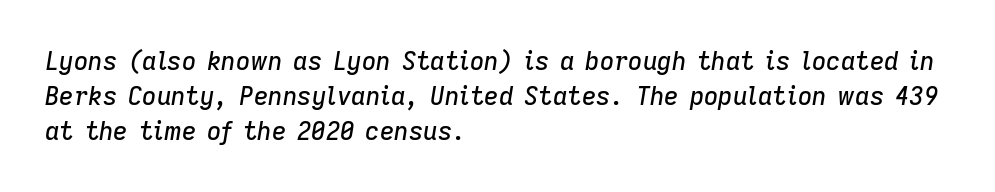
{"italic": "yes", "lean": "right", "slant_degrees": 9, "underline": "no", "align": "left", "line_spacing": "normal", "line_spacing_ratio": 1.4, "letter_spacing": "normal", "letter_spacing_em": 0.0, "glyph_px": 25}
